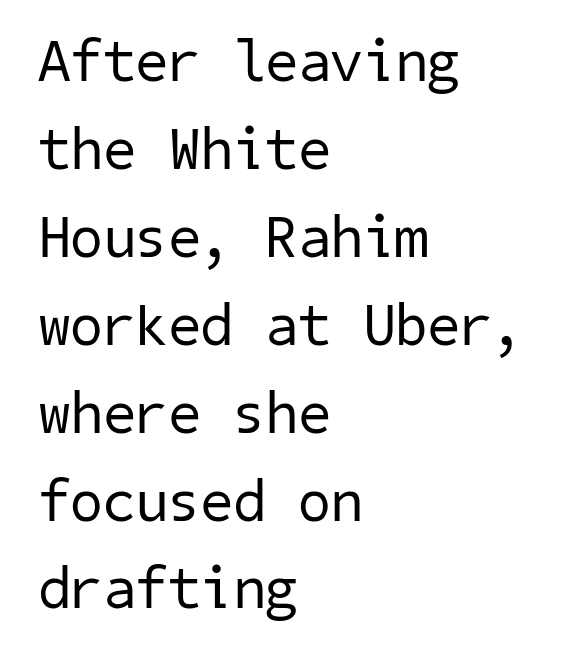
The image shows 59 px regular-weight sans-serif type; set left-aligned, normal line spacing (1.49x), normal letter spacing, not underlined; low stroke contrast and a medium x-height.
